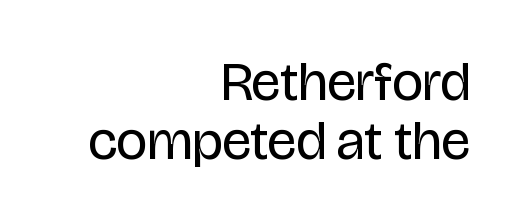
The rendering keeps characters at their native spacing. The letters advance in unequal steps, a hallmark of proportional type. Stem width sits at or under what a default text font uses. The lines are packed closely together with very little leading. Clear beneath every line of the passage.
